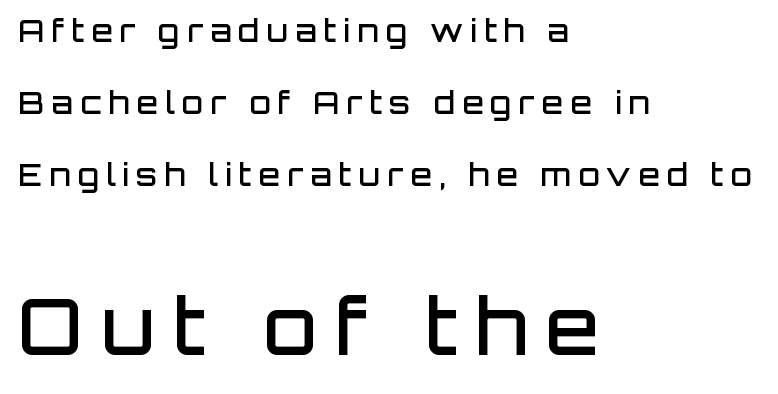
The lettering stays uniformly vertical, giving the passage a roman look. The letters are semibold — heavier than regular but short of a full bold. The characters display no serif detailing; their extremities are plain. The rendering inserts visible extra space after every character. The foot of each line stays bare and open. The letters advance in unequal steps, a hallmark of proportional type.
